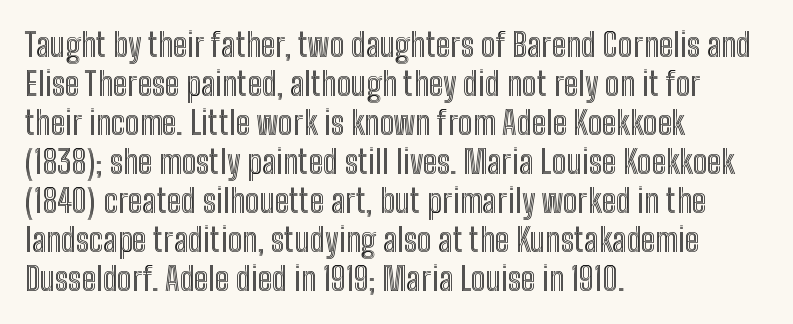
The horizontal fit of the characters is conventional and even. The axis of the letterforms is exactly vertical. The face used here is proportionally spaced, like ordinary book or web type. Quick note: underline off. Caption: multi-line text, flush left, ragged right.
